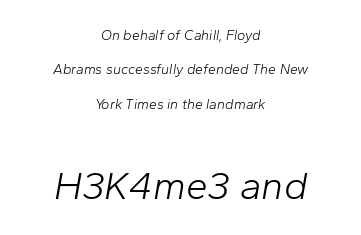
{"italic": "yes", "lean": "right", "slant_degrees": 10, "bold": "no", "weight": "light", "width": "normal", "stroke_contrast": "low", "x_height": "medium", "monospaced": "no", "underline": "no", "align": "center", "line_spacing": "loose", "line_spacing_ratio": 2.46, "letter_spacing": "normal", "letter_spacing_em": 0.0, "larger_block": "second", "size_ratio": 2.79, "glyph_px": 39}
